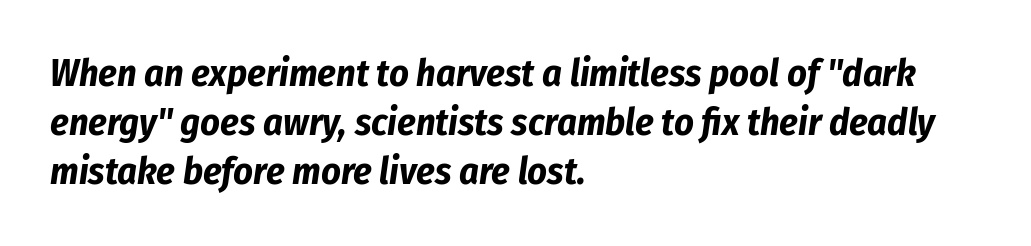
{"italic": "yes", "lean": "right", "slant_degrees": 8, "bold": "yes", "weight": "bold", "width": "condensed", "stroke_contrast": "low", "x_height": "medium", "monospaced": "no", "underline": "no", "align": "left", "line_spacing": "normal", "line_spacing_ratio": 1.29, "letter_spacing": "normal", "letter_spacing_em": 0.0, "glyph_px": 38}
